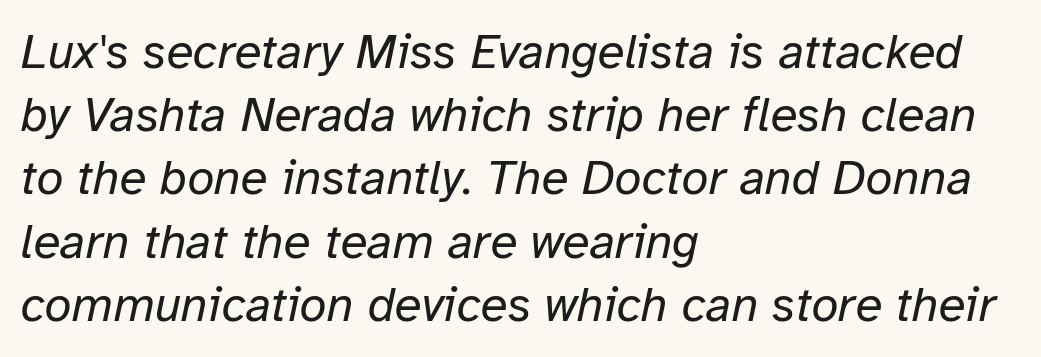
Is there much room between lines? A standard amount, neither cramped nor airy. A typesetter would mark this as italic. Underline: absent. This sample uses plain, unmodified letter spacing.
